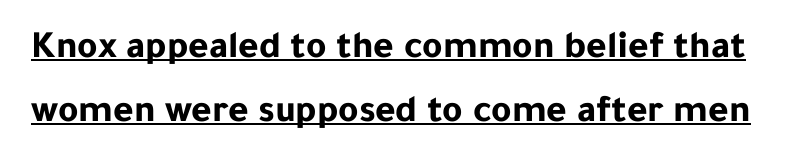
{"serif": "no", "italic": "no", "bold": "yes", "weight": "bold", "width": "normal", "stroke_contrast": "low", "x_height": "medium", "monospaced": "no", "underline": "yes", "line_spacing": "normal", "line_spacing_ratio": 1.64, "letter_spacing": "normal", "letter_spacing_em": 0.0, "glyph_px": 39}
